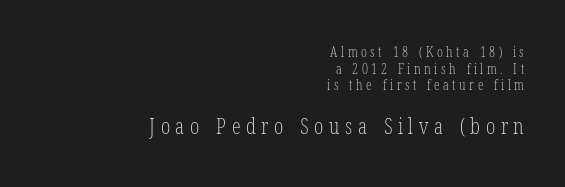
Q: Is the text bold? A: No.
Q: Is the text italic (slanted)? A: No, it is upright.
Q: Is the text underlined? A: No.
Q: How is the paragraph aligned? A: Right-aligned.
Q: Is the spacing between letters normal or unusually wide? A: Unusually wide.
Q: Which block of text is set in a larger size, the first (top) or the second (bottom)? A: The second (bottom) one.
